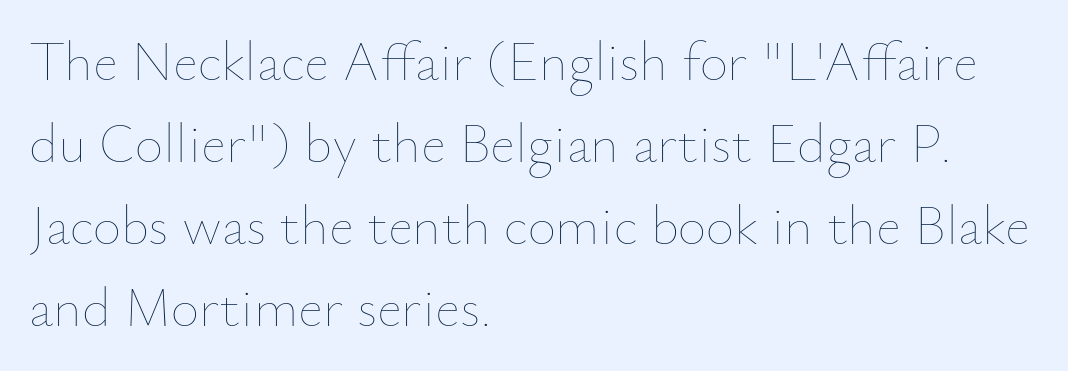
Q: Is the text bold? A: No.
Q: Is the text italic (slanted)? A: No, it is upright.
Q: Is the text underlined? A: No.
Q: How is the paragraph aligned? A: Left-aligned.
Q: Is the spacing between letters normal or unusually wide? A: Normal.
Q: Is the spacing between lines tight, normal or loose? A: Normal.
Q: Width (condensed, normal, or wide)? A: Normal.
Q: Stroke contrast? A: Low.
Q: x-height? A: Small.
Q: Monospaced? A: No.
